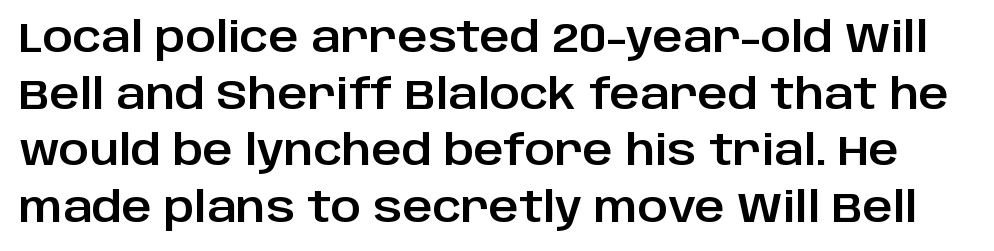
The image shows 41 px sans-serif type, upright; set normal line spacing (1.38x), normal letter spacing, not underlined; low stroke contrast and a large x-height.
